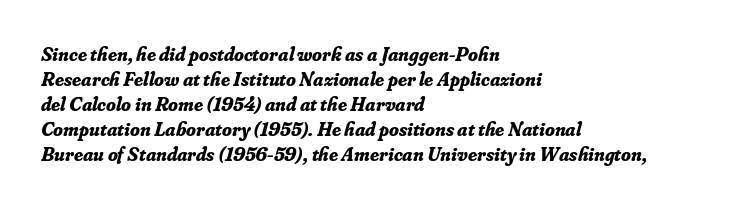
The image shows 20 px bold type, italic (leaning right); set left-aligned, normal line spacing (1.25x), normal letter spacing, not underlined.
